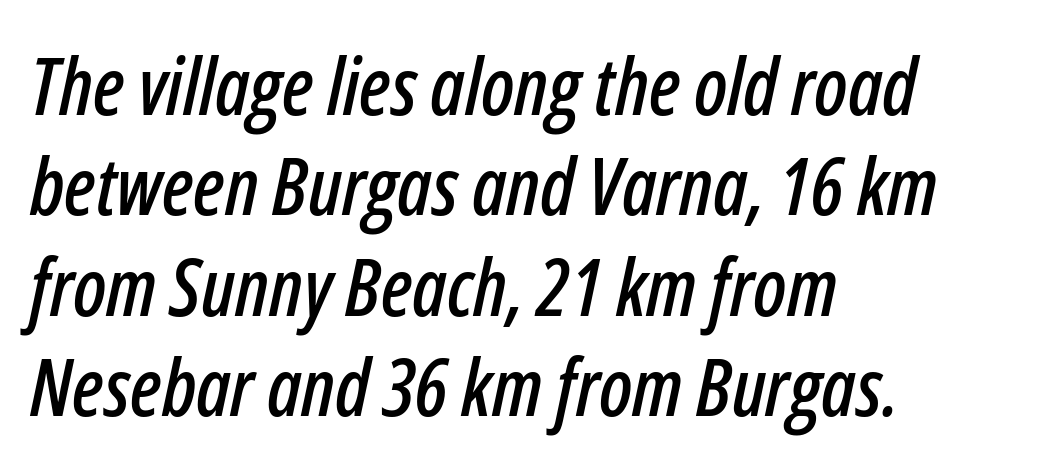
The rendering keeps characters at their native spacing. Bare-footed words on every line. Each new line begins a customary step beneath the previous one. Do the characters align in a grid? No, the font is proportional.
